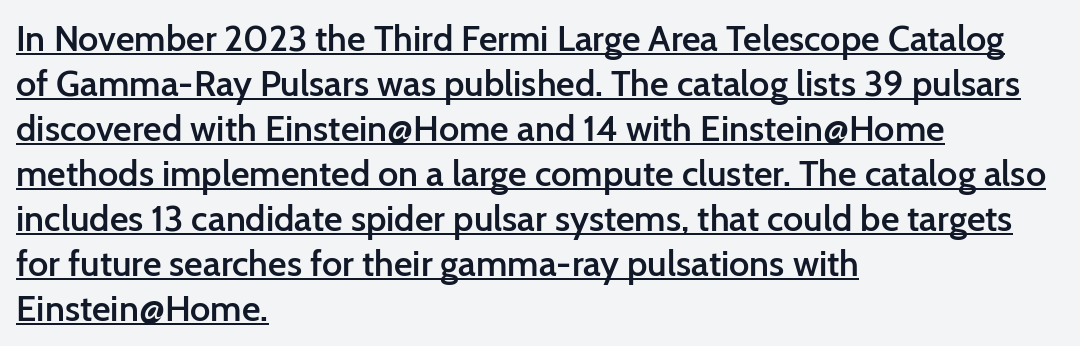
The image shows 36 px semibold sans-serif type, upright; set left-aligned, normal line spacing (1.25x), normal letter spacing, underlined; low stroke contrast and a medium x-height.
